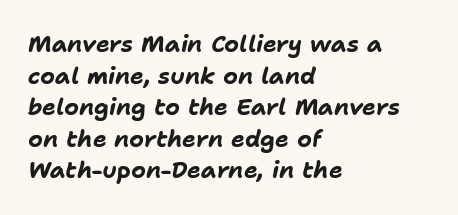
Q: Is the text bold? A: Yes.
Q: Is the text italic (slanted)? A: Yes, it leans right by about 11 degrees.
Q: Is the text underlined? A: No.
Q: How is the paragraph aligned? A: Left-aligned.
Q: Is the spacing between letters normal or unusually wide? A: Normal.
Q: Is the spacing between lines tight, normal or loose? A: Normal.
